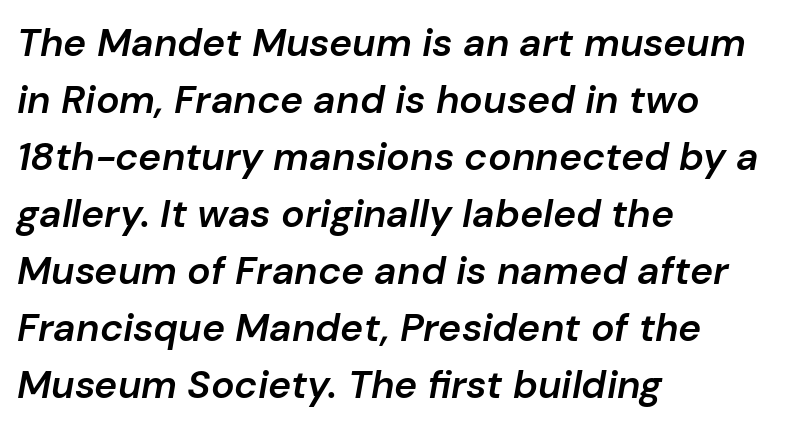
Q: Is the text bold? A: Semi-bold.
Q: Is the text italic (slanted)? A: Yes, it leans right by about 10 degrees.
Q: Is the text underlined? A: No.
Q: How is the paragraph aligned? A: Left-aligned.
Q: Is the spacing between letters normal or unusually wide? A: Normal.
Q: Is the spacing between lines tight, normal or loose? A: Normal.
Q: Width (condensed, normal, or wide)? A: Normal.
Q: Stroke contrast? A: Low.
Q: x-height? A: Medium.
Q: Monospaced? A: No.
